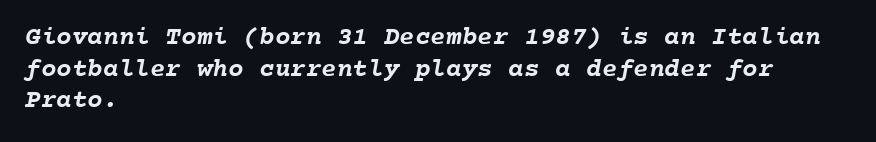
Spacing between characters is what you'd get straight out of the box. The compositor pushed each line to the left boundary. Compared with an ordinary text face, these strokes are far heavier — a full bold. Beneath every word, the page is bare.
